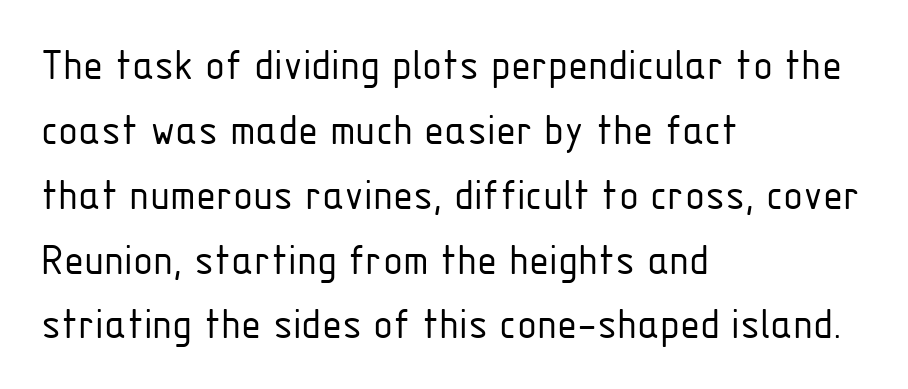
The rendering anchors every line to the left-hand side. The font is comparable to plain body text, perhaps lighter. Decoration check: the copy has no underline. Upright lettering throughout. This block has exactly the height ordinary leading produces.
